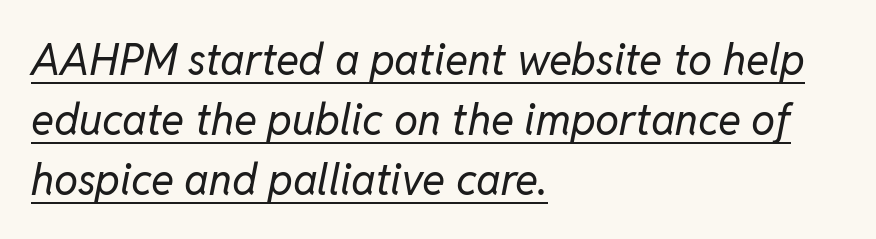
The image shows 43 px regular-weight type, italic (leaning right); set left-aligned, normal line spacing (1.39x), normal letter spacing, underlined; low stroke contrast and a medium x-height.
